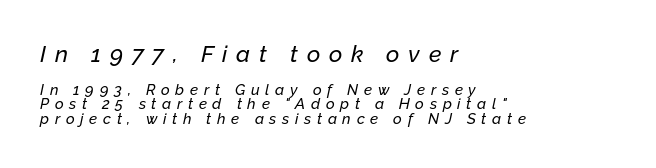
The image shows 23 px text type, italic (leaning right); set left-aligned, tight line spacing (0.95x), unusually wide letter spacing (+0.38 em), not underlined; the first (top) block is 1.53x larger.
